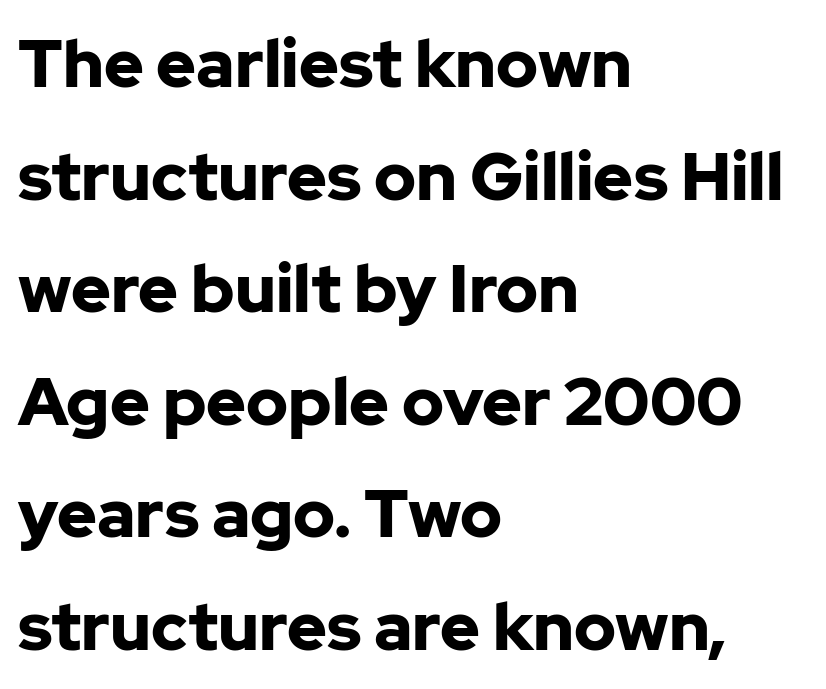
Short and long lines alike share a common starting point at left. The line texture is even and compact thanks to regular tracking. Observe the absence of serifs on each vertical stroke in this sample. The rendering uses natural spacing where letterforms have individual widths. Only glyphs here, with clear space below each row.
